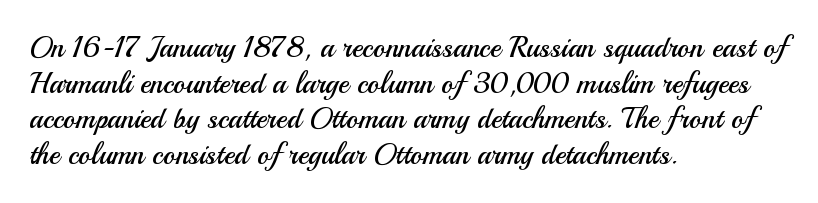
Q: Is the text bold? A: No.
Q: Is the text italic (slanted)? A: Yes.
Q: Is the typeface a serif or a sans-serif typeface? A: Sans-serif.
Q: Is the text underlined? A: No.
Q: How is the paragraph aligned? A: Left-aligned.
Q: Is the spacing between letters normal or unusually wide? A: Normal.
Q: Width (condensed, normal, or wide)? A: Normal.
Q: Stroke contrast? A: Medium.
Q: x-height? A: Small.
Q: Monospaced? A: No.
